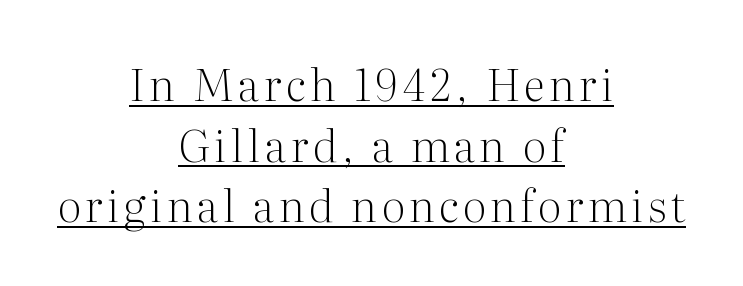
{"serif": "yes", "italic": "no", "bold": "no", "weight": "light", "width": "normal", "stroke_contrast": "medium", "x_height": "medium", "monospaced": "no", "underline": "yes", "align": "center", "line_spacing": "normal", "line_spacing_ratio": 1.38, "glyph_px": 44}
